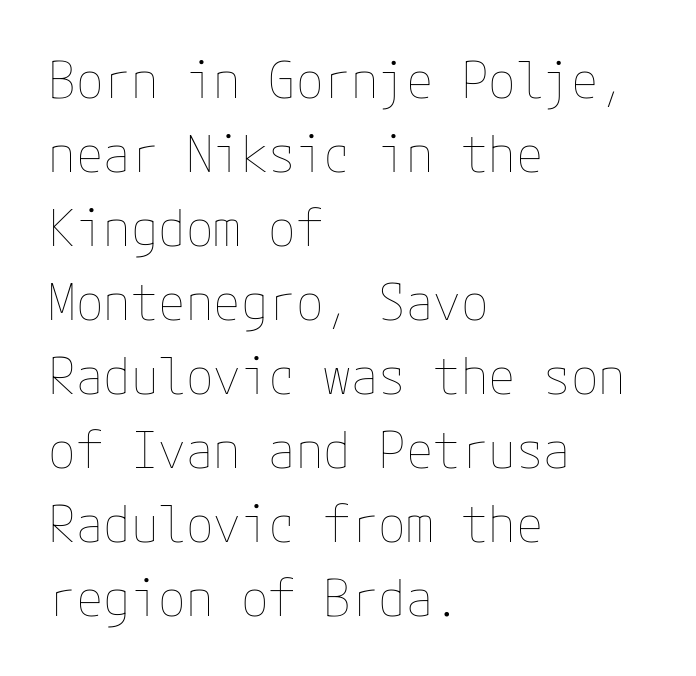
The image shows 50 px thin type, upright; set left-aligned, normal line spacing (1.48x), normal letter spacing, not underlined; low stroke contrast and a medium x-height.
